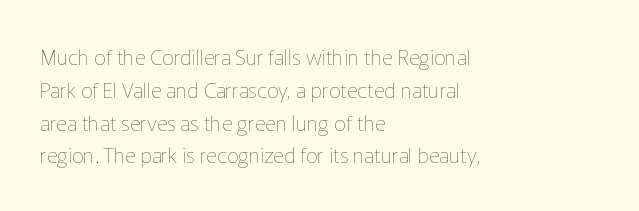
The image shows 21 px text type, upright; set left-aligned, normal line spacing (1.56x), normal letter spacing, not underlined.
